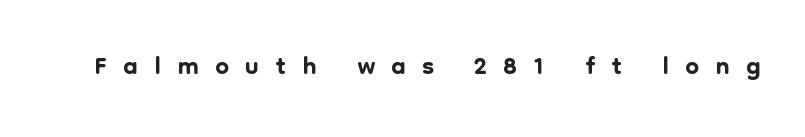
Posture: vertical. This rendering features lettering with no underline. Looks like regular typesetting: each glyph gets only the width it needs. Regarding serifs, this sample does without them. Is the letter spacing exaggerated? Yes — the characters are pushed far apart.
